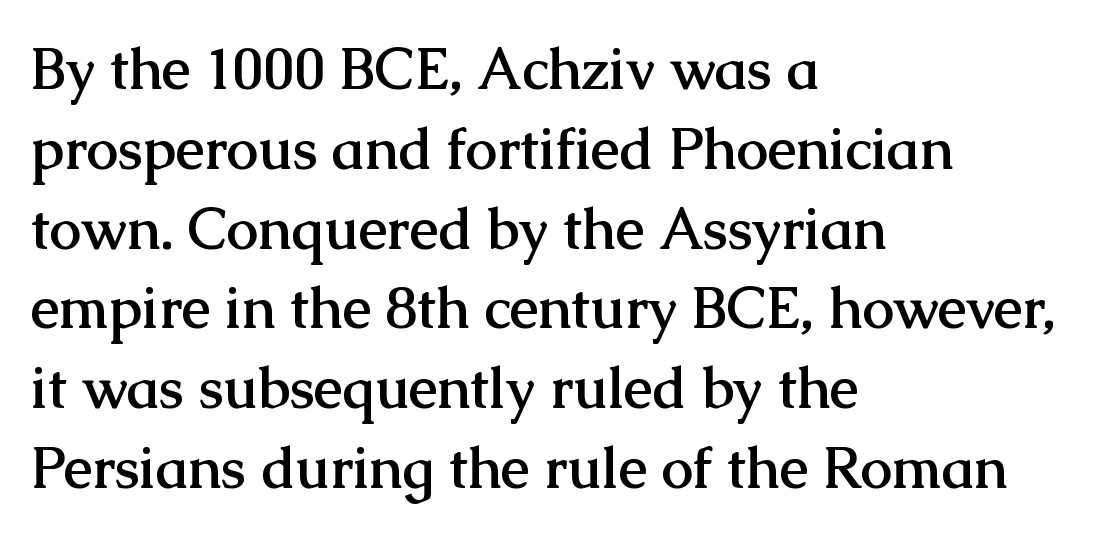
Font category for this specimen: serif. Posture: upright roman. Emphasis by weight is at full strength: bold. Descenders hang freely into open space. Does the leading feel generous? No, just average.
